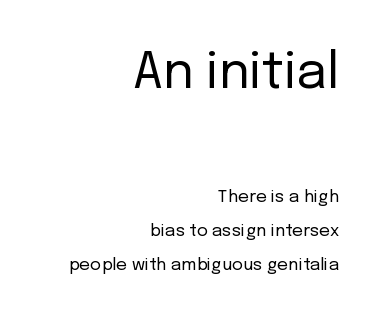
{"serif": "no", "italic": "no", "bold": "no", "weight": "regular", "width": "normal", "stroke_contrast": "low", "x_height": "medium", "monospaced": "no", "underline": "no", "align": "right", "line_spacing": "loose", "line_spacing_ratio": 2.0, "letter_spacing": "normal", "letter_spacing_em": 0.0, "larger_block": "first", "size_ratio": 2.94, "glyph_px": 50}
